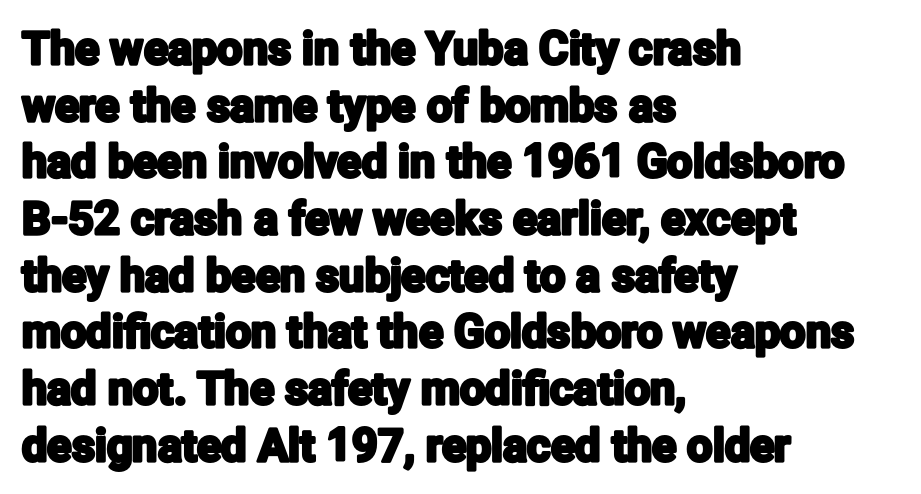
The image shows 45 px condensed sans-serif type, upright; set left-aligned, normal line spacing (1.26x), normal letter spacing, not underlined; low stroke contrast and a medium x-height.
